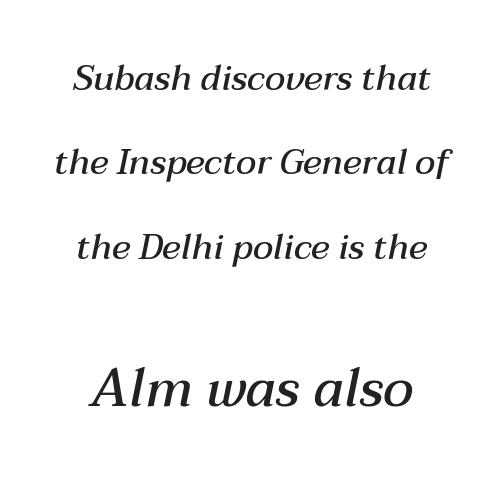
Visually, the bottom section dominates because its glyphs are scaled up. Letter spacing: default. As a designer I'd log this as weight 600, semibold. This sample uses an oblique cut, with every glyph tilted off the vertical. Type without underlining. The rendering uses natural spacing where letterforms have individual widths.
